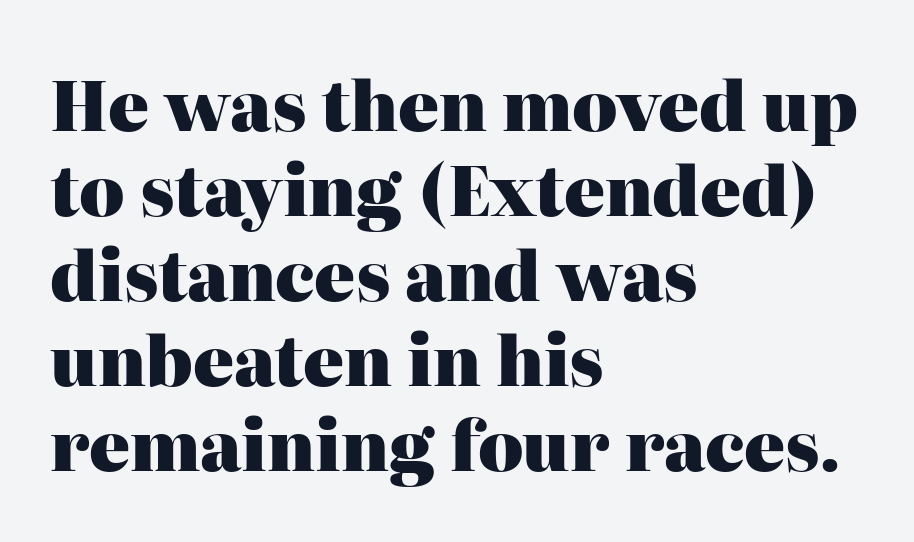
The image shows 68 px heavy serif type, upright; set left-aligned, normal line spacing (1.25x), normal letter spacing, not underlined; high stroke contrast and a medium x-height.
